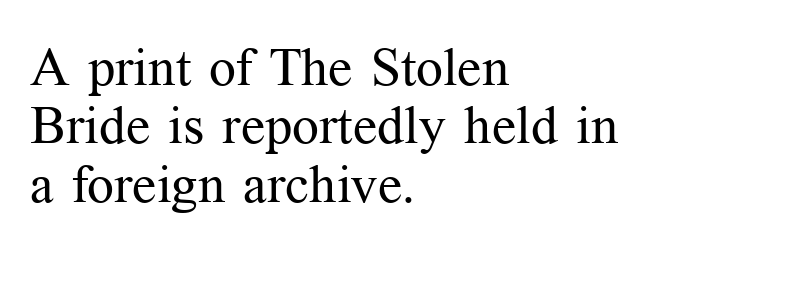
{"serif": "yes", "italic": "no", "bold": "no", "weight": "regular", "width": "normal", "stroke_contrast": "medium", "x_height": "medium", "monospaced": "no", "underline": "no", "align": "left", "line_spacing": "tight", "line_spacing_ratio": 1.1, "letter_spacing": "normal", "letter_spacing_em": 0.0, "glyph_px": 53}
